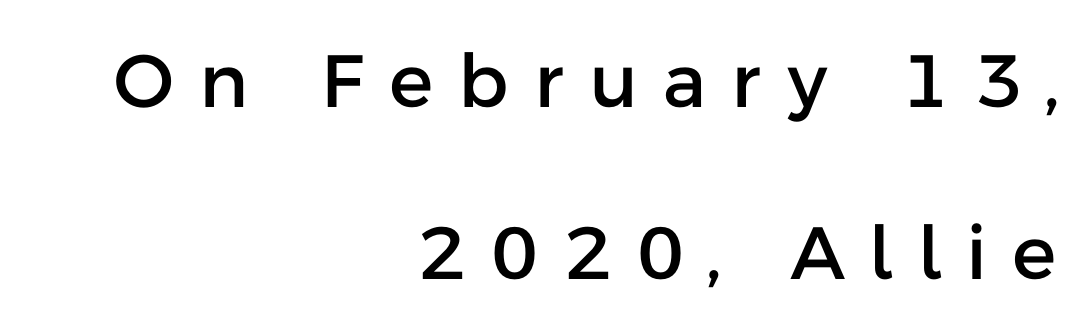
Q: Is the text italic (slanted)? A: No, it is upright.
Q: Is the typeface a serif or a sans-serif typeface? A: Sans-serif.
Q: Is the text underlined? A: No.
Q: How is the paragraph aligned? A: Right-aligned.
Q: Is the spacing between letters normal or unusually wide? A: Unusually wide.
Q: Is the spacing between lines tight, normal or loose? A: Loose.
Q: Width (condensed, normal, or wide)? A: Normal.
Q: Stroke contrast? A: Low.
Q: x-height? A: Medium.
Q: Monospaced? A: No.
